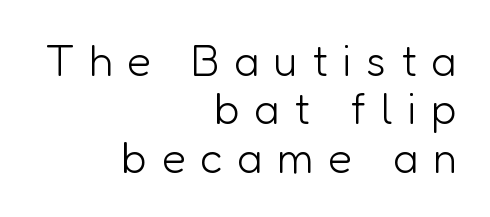
{"serif": "no", "italic": "no", "bold": "no", "weight": "light", "width": "normal", "stroke_contrast": "low", "x_height": "medium", "monospaced": "no", "underline": "no", "align": "right", "line_spacing": "tight", "line_spacing_ratio": 1.1, "letter_spacing": "wide", "letter_spacing_em": 0.33, "glyph_px": 44}
